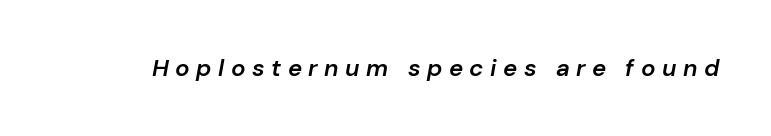
Q: Is the text bold? A: Semi-bold.
Q: Is the text italic (slanted)? A: Yes, it leans right by about 10 degrees.
Q: Is the text underlined? A: No.
Q: Is the spacing between letters normal or unusually wide? A: Unusually wide.
